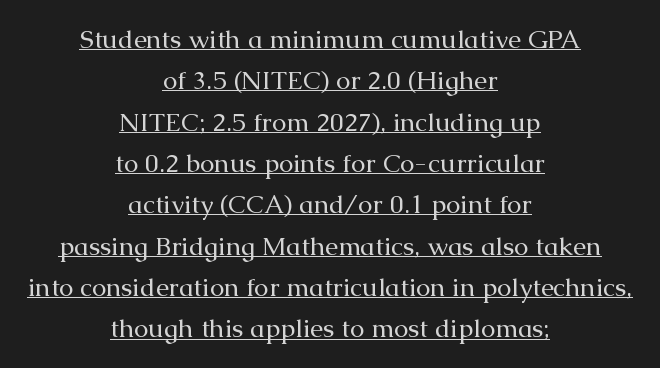
The leading is moderate, giving the passage an even texture. Somebody hit Ctrl+U on this one — the words are underlined. Weight class: somewhere from thin through regular. Characters remain perfectly vertical along every line.
